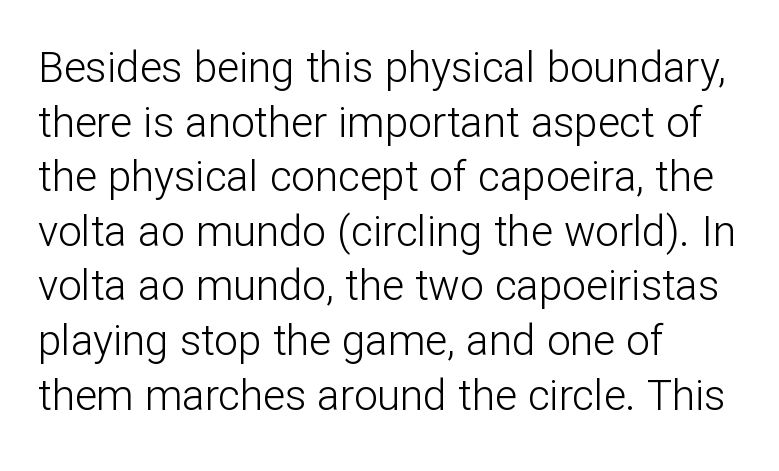
Serifs: no, the terminals of the letterforms are clean. Compared with a typical body face, this is equally light or lighter still. Line spacing here is normal. Each letter keeps its own natural width here, so spacing adapts to shape. Caption: multi-line text, flush left, ragged right.
